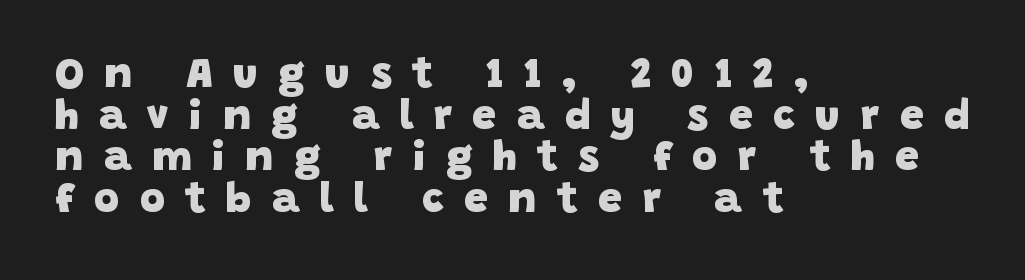
Q: Is the text bold? A: Yes.
Q: Is the typeface a serif or a sans-serif typeface? A: Sans-serif.
Q: Is the text underlined? A: No.
Q: How is the paragraph aligned? A: Left-aligned.
Q: Is the spacing between letters normal or unusually wide? A: Unusually wide.
Q: Is the spacing between lines tight, normal or loose? A: Tight.
Q: Width (condensed, normal, or wide)? A: Normal.
Q: Stroke contrast? A: Low.
Q: x-height? A: Large.
Q: Monospaced? A: No.
